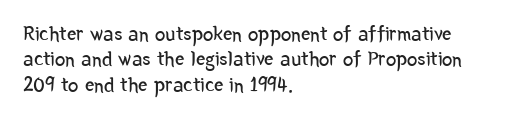
The image shows 21 px text type, upright; set left-aligned, line spacing 1.21x, normal letter spacing, not underlined.
